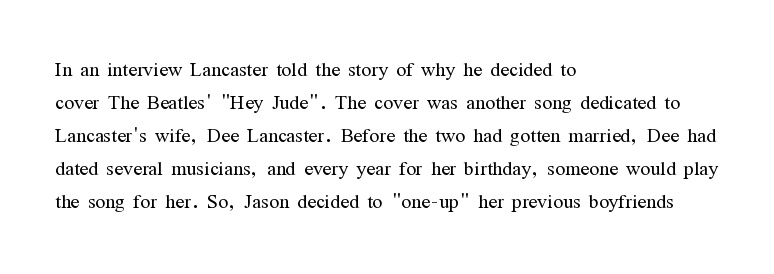
{"italic": "no", "bold": "no", "underline": "no", "align": "left", "line_spacing": "normal", "line_spacing_ratio": 1.27, "letter_spacing": "normal", "letter_spacing_em": 0.0, "glyph_px": 26}
